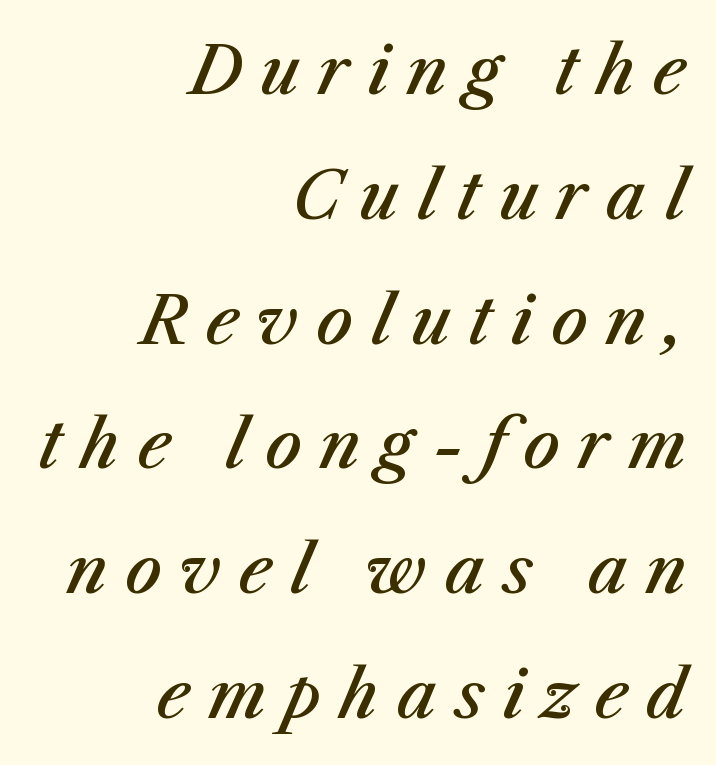
You could not count columns in this text — the font is proportionally spaced. The gaps between neighbouring characters are conspicuously large. Compared with a flush-left layout, this one pins lines to the opposite, right side. Moderately thickened strokes mark this as semibold type. Does the lettering tilt? It does — this is italic.
